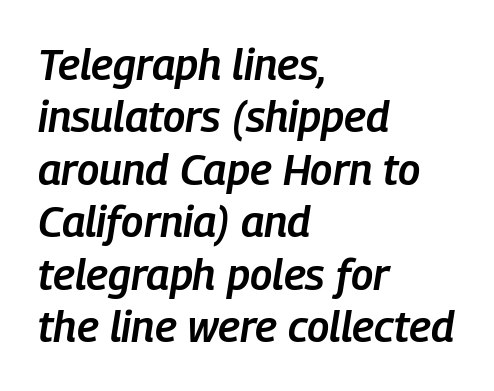
The letters advance in unequal steps, a hallmark of proportional type. The letters are semibold — heavier than regular but short of a full bold. Only glyphs here, with clear space below each row. There is no visible air inserted between adjacent glyphs. Yep, that's italic — everything's leaning.
